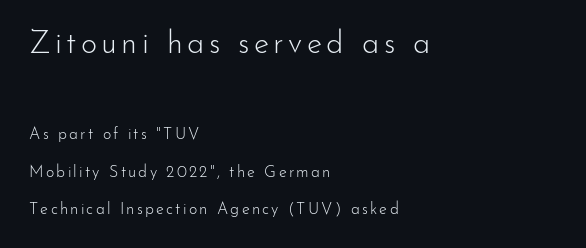
The ragged edge is on the right, which tells us the setting is flush left. Lines of text with bare space underneath. The first block has been scaled up relative to the second. The space between consecutive lines is lavish.
